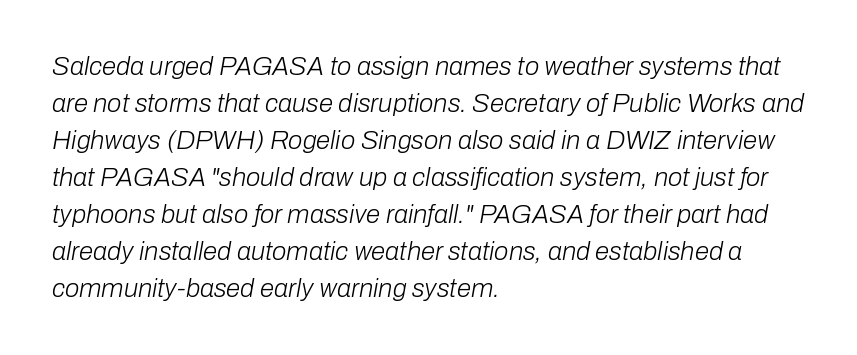
Q: Is the text bold? A: No.
Q: Is the text italic (slanted)? A: Yes, it leans right by about 10 degrees.
Q: Is the text underlined? A: No.
Q: How is the paragraph aligned? A: Left-aligned.
Q: Is the spacing between letters normal or unusually wide? A: Normal.
Q: Is the spacing between lines tight, normal or loose? A: Normal.
